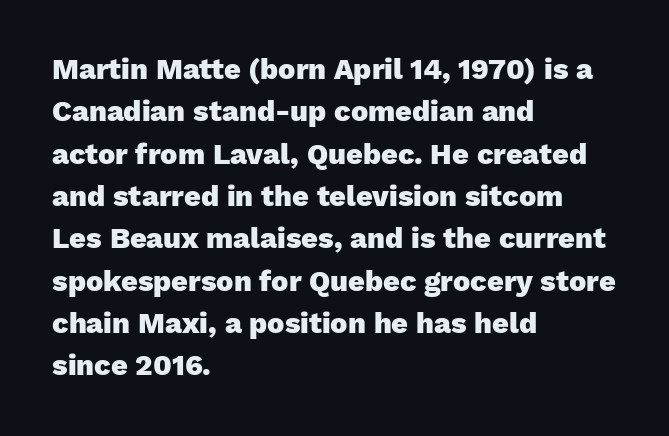
{"serif": "no", "italic": "no", "bold": "yes", "weight": "heavy", "width": "normal", "stroke_contrast": "low", "x_height": "medium", "monospaced": "no", "underline": "no", "align": "left", "line_spacing": "normal", "line_spacing_ratio": 1.46, "letter_spacing": "normal", "letter_spacing_em": 0.0, "glyph_px": 29}
